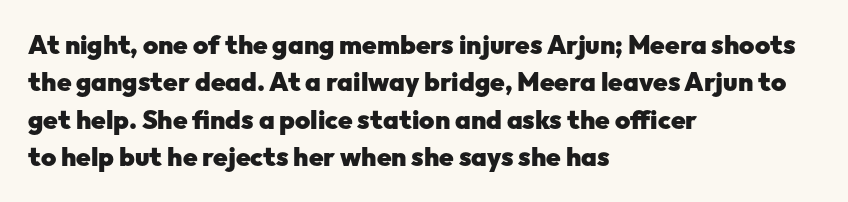
The image shows 26 px bold type, upright; set left-aligned, normal line spacing (1.44x), normal letter spacing, not underlined.
